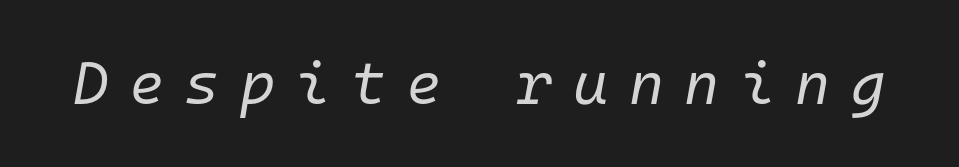
Every character sits at an angle, as italics do. Students, note that the glyphs here are deliberately spaced far apart. The letters march in equal steps, a hallmark of fixed-pitch type. The passage shown is not underscored anywhere. Letters have the restrained weight of plain body copy at most.
